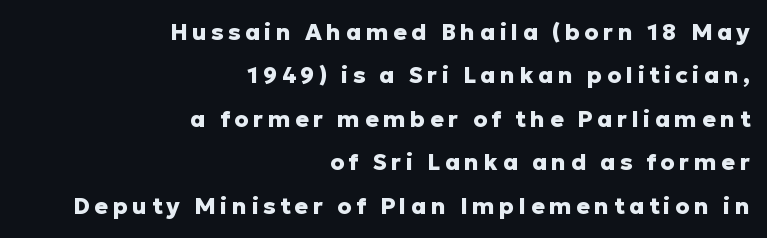
The image shows 23 px bold type, upright; set right-aligned, line spacing 1.89x, not underlined.
